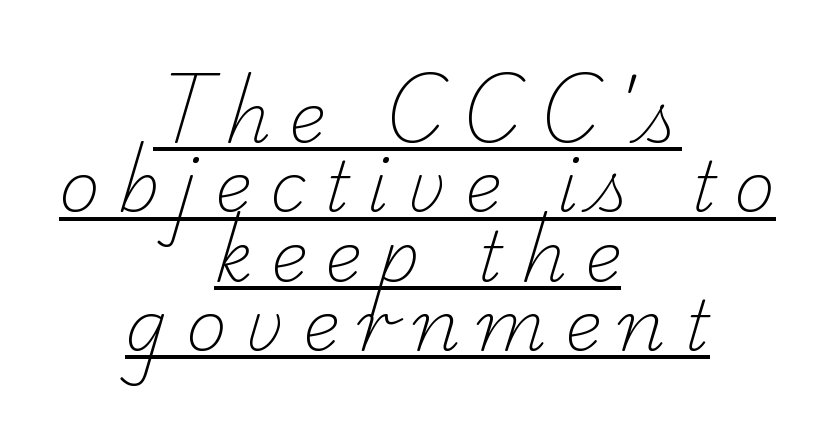
Q: Is the text bold? A: No.
Q: Is the typeface a serif or a sans-serif typeface? A: Serif.
Q: Is the text underlined? A: Yes.
Q: How is the paragraph aligned? A: Centered.
Q: Is the spacing between letters normal or unusually wide? A: Unusually wide.
Q: Is the spacing between lines tight, normal or loose? A: Tight.
Q: Width (condensed, normal, or wide)? A: Normal.
Q: Stroke contrast? A: Low.
Q: x-height? A: Small.
Q: Monospaced? A: No.
